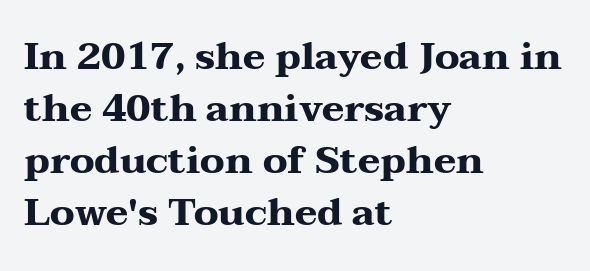
The image shows 38 px heavy, wide serif type, upright; set left-aligned, normal line spacing (1.37x), normal letter spacing, not underlined; medium stroke contrast and a medium x-height.
